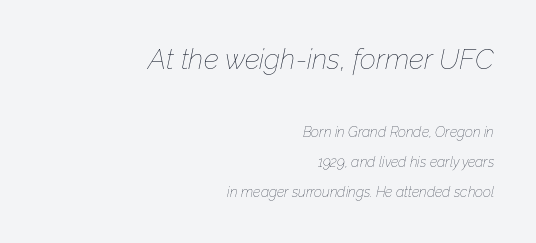
{"italic": "yes", "lean": "right", "slant_degrees": 12, "bold": "no", "weight": "thin", "width": "normal", "stroke_contrast": "low", "x_height": "medium", "monospaced": "no", "underline": "no", "align": "right", "line_spacing": "loose", "line_spacing_ratio": 2.11, "letter_spacing": "normal", "letter_spacing_em": 0.0, "larger_block": "first", "size_ratio": 2.0, "glyph_px": 28}
